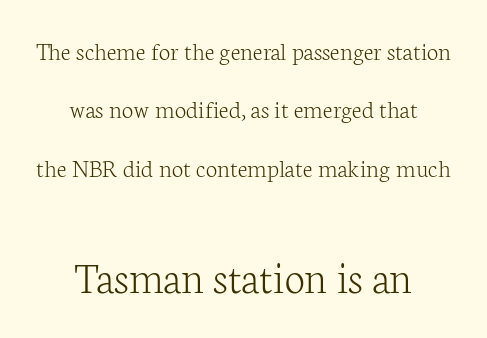
Varying glyph widths throughout — classic text-font behaviour. Unlike italic type, these characters show no tilt at all. The passage shown is typeset with a serif family. Nobody drew a line under any word here.
